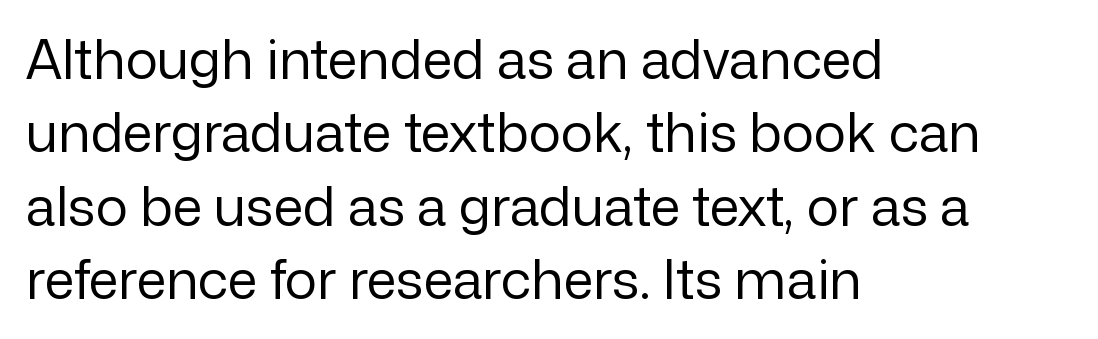
The image shows 54 px regular-weight sans-serif type, upright; set left-aligned, normal line spacing (1.36x), normal letter spacing, not underlined; low stroke contrast and a medium x-height.
